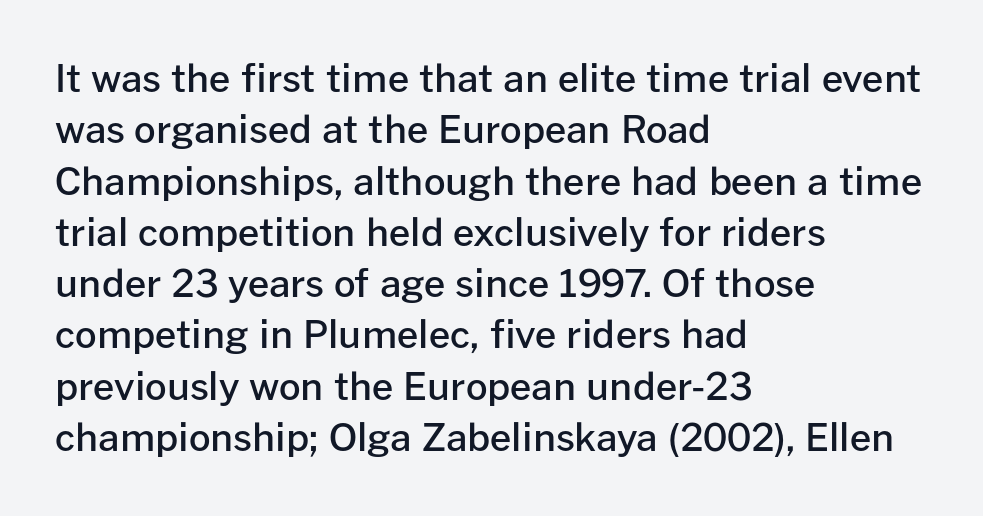
Caption: standard tracking, unaltered. In terms of letterform style, serifs are entirely absent. What's the leading like? Ordinary, nothing unusual. No italicization has been applied; the sample stays upright. These words are printed semibold, heavier than regular yet not bold. You could not count columns in this text — the font is proportionally spaced.
